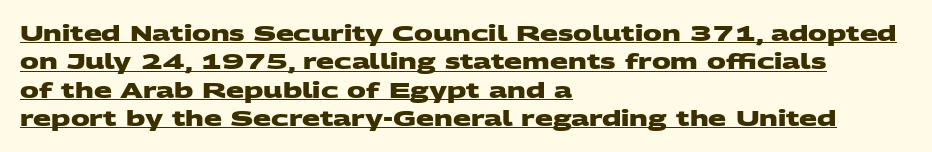
{"bold": "yes", "underline": "yes", "align": "left", "line_spacing": "normal", "line_spacing_ratio": 1.35, "letter_spacing": "normal", "letter_spacing_em": 0.0, "glyph_px": 21}
